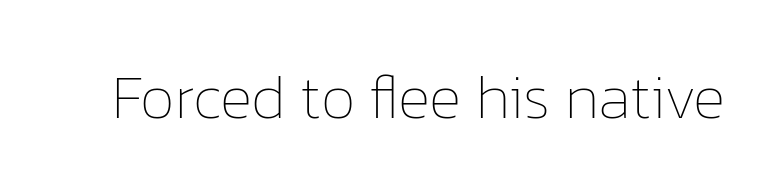
The image shows 62 px thin type, upright; set normal letter spacing, not underlined; low stroke contrast and a medium x-height.
